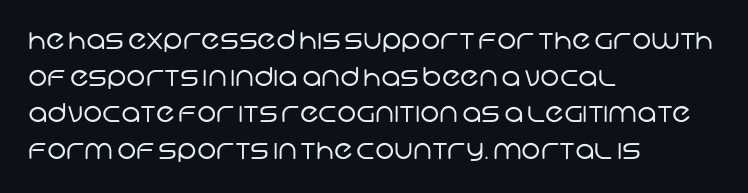
{"bold": "no", "underline": "no", "align": "left", "line_spacing": "normal", "line_spacing_ratio": 1.41, "letter_spacing": "normal", "letter_spacing_em": 0.0, "glyph_px": 26}
